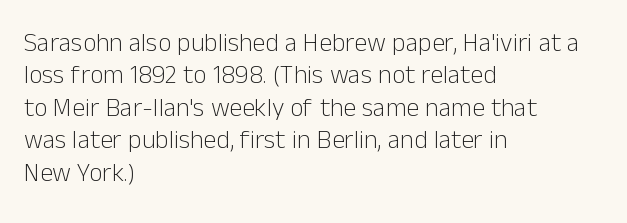
{"italic": "no", "bold": "no", "underline": "no", "align": "left", "line_spacing": "normal", "line_spacing_ratio": 1.25, "letter_spacing": "normal", "letter_spacing_em": 0.0, "glyph_px": 26}
